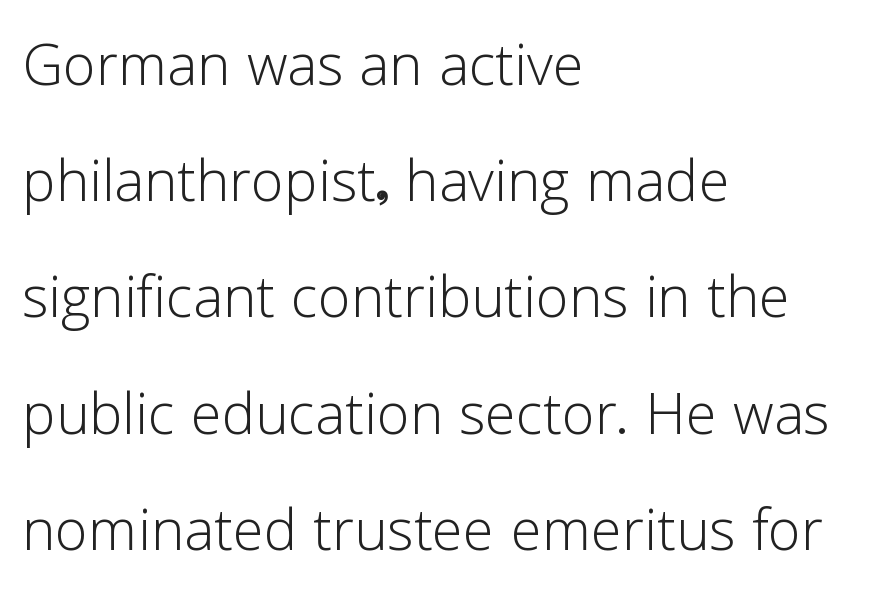
A typesetter would mark this as roman, not italic. Character widths vary here, with narrow letters taking less room than wide ones. Nothing sits at the stroke ends, so this counts as sans-serif. Quick note: underline off. Casual observation: everything's shoved over to the left. Leading: standard.
